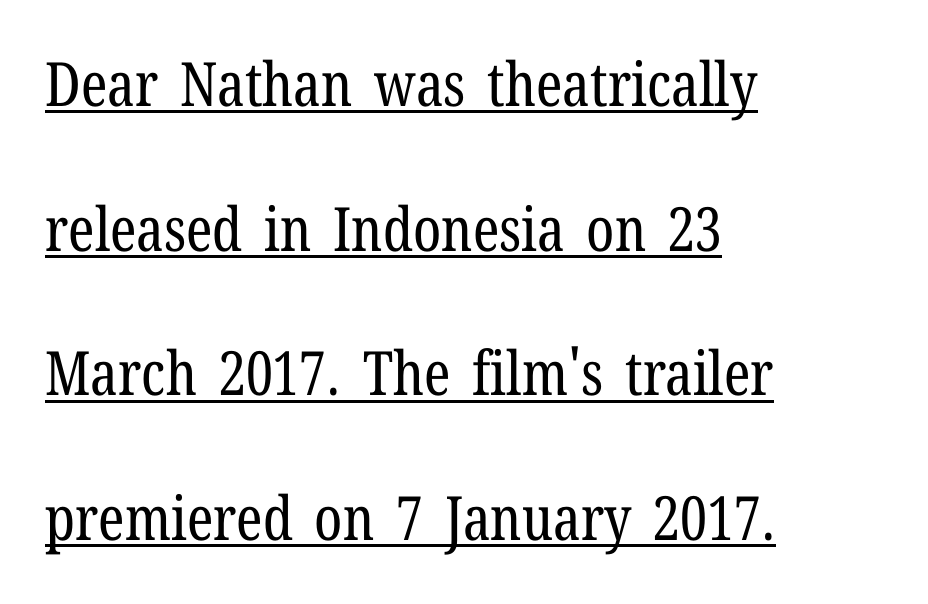
The image shows 61 px regular-weight, condensed serif type, upright; set left-aligned, loose line spacing (2.37x), normal letter spacing, underlined; low stroke contrast and a medium x-height.
